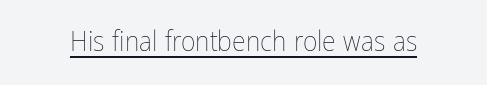
Q: Is the text bold? A: No.
Q: Is the text italic (slanted)? A: No, it is upright.
Q: Is the text underlined? A: Yes.
Q: Is the spacing between letters normal or unusually wide? A: Normal.
Q: Width (condensed, normal, or wide)? A: Condensed.
Q: Stroke contrast? A: Low.
Q: x-height? A: Medium.
Q: Monospaced? A: No.
